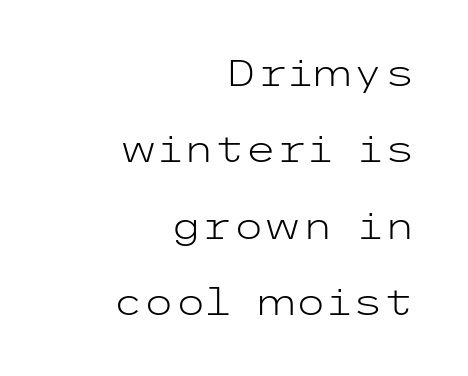
Compared with typical body copy, the letter spacing here is the same. Notice how the stems are strictly vertical — no italics here. Type style note: lacks serifs. Type without underlining. The passage shown stacks its lines with a broad gap.
